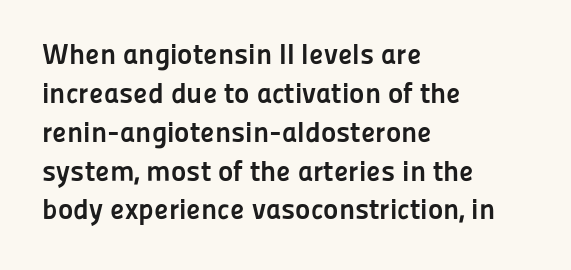
The characters display no serif detailing; their extremities are plain. Italic: no, the glyphs are upright roman. Tracking value appears to be zero — textbook default spacing. Spacing verdict: proportional, widths tailored to each character. A student would call this left alignment; a typographer would say flush left, rag right. In terms of leading, this rendering sits right in the middle.
